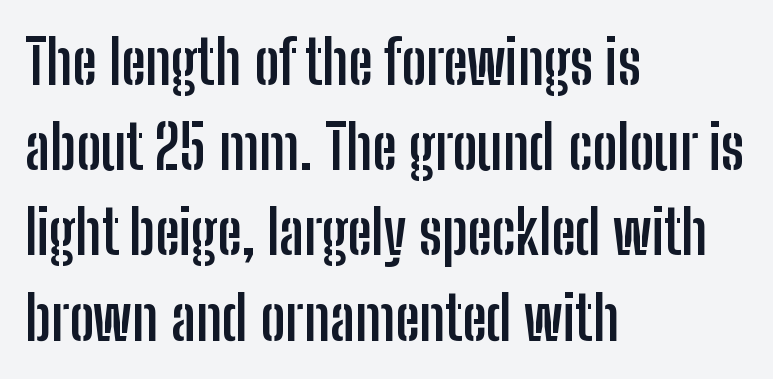
Q: Is the text bold? A: Yes.
Q: Is the text italic (slanted)? A: No, it is upright.
Q: Is the typeface a serif or a sans-serif typeface? A: Sans-serif.
Q: Is the text underlined? A: No.
Q: How is the paragraph aligned? A: Left-aligned.
Q: Is the spacing between letters normal or unusually wide? A: Normal.
Q: Is the spacing between lines tight, normal or loose? A: Normal.
Q: Width (condensed, normal, or wide)? A: Condensed.
Q: Stroke contrast? A: Low.
Q: x-height? A: Medium.
Q: Monospaced? A: No.
